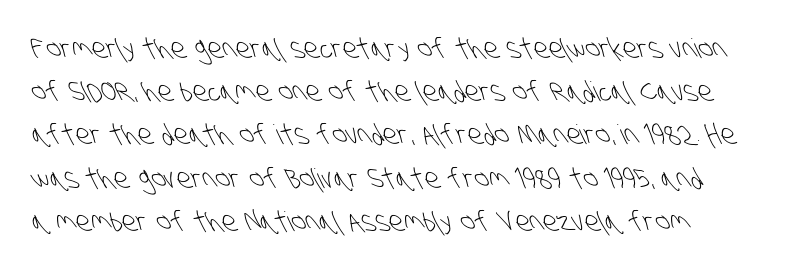
The image shows 27 px text type; set normal line spacing (1.6x), normal letter spacing, not underlined.
